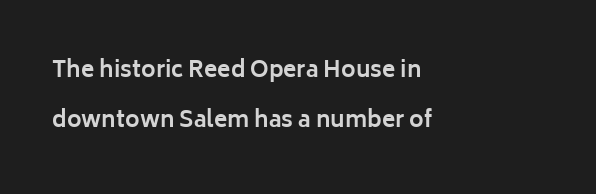
{"italic": "no", "bold": "yes", "underline": "no", "align": "left", "line_spacing": "loose", "line_spacing_ratio": 2.27, "letter_spacing": "normal", "letter_spacing_em": 0.0, "glyph_px": 22}
